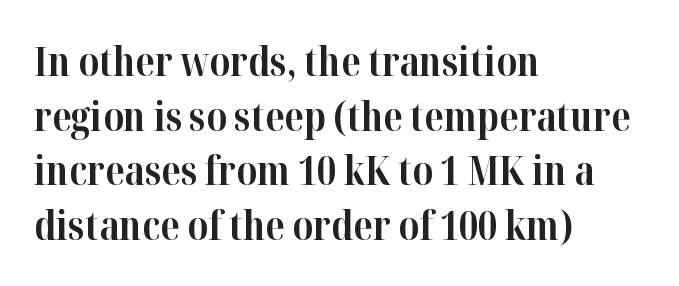
Q: Is the text bold? A: Yes.
Q: Is the text italic (slanted)? A: No, it is upright.
Q: Is the typeface a serif or a sans-serif typeface? A: Serif.
Q: Is the text underlined? A: No.
Q: How is the paragraph aligned? A: Left-aligned.
Q: Is the spacing between letters normal or unusually wide? A: Normal.
Q: Is the spacing between lines tight, normal or loose? A: Normal.
Q: Width (condensed, normal, or wide)? A: Normal.
Q: Stroke contrast? A: High.
Q: x-height? A: Medium.
Q: Monospaced? A: No.
